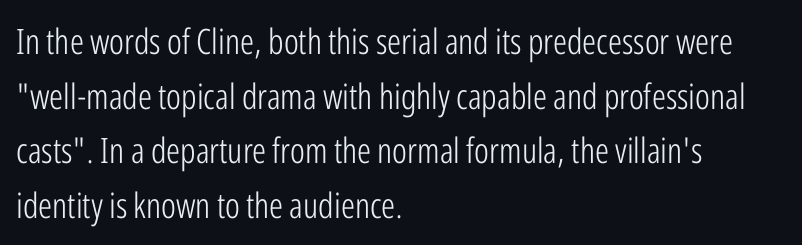
{"serif": "no", "italic": "no", "bold": "no", "weight": "light", "width": "condensed", "stroke_contrast": "low", "x_height": "medium", "monospaced": "no", "underline": "no", "align": "left", "line_spacing": "normal", "line_spacing_ratio": 1.56, "letter_spacing": "normal", "letter_spacing_em": 0.0, "glyph_px": 35}
